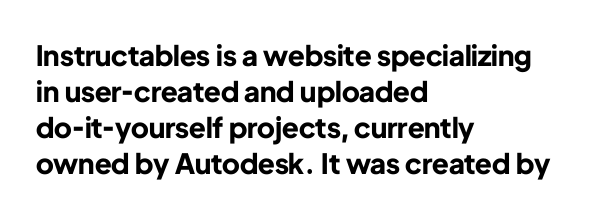
The image shows 28 px bold sans-serif type, upright; set left-aligned, normal line spacing (1.29x), normal letter spacing, not underlined; low stroke contrast and a medium x-height.
